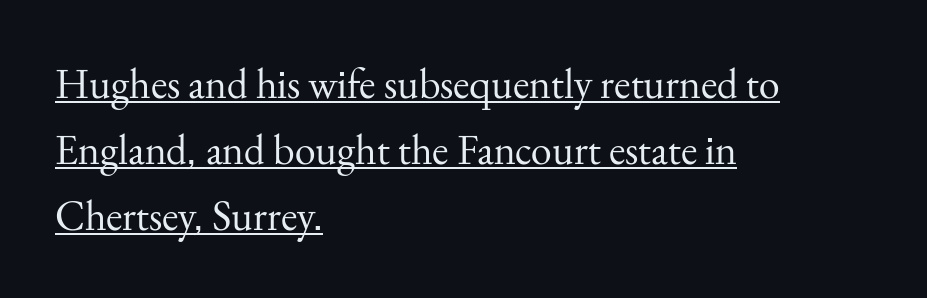
Q: Is the text bold? A: No.
Q: Is the text italic (slanted)? A: No, it is upright.
Q: Is the typeface a serif or a sans-serif typeface? A: Serif.
Q: Is the text underlined? A: Yes.
Q: How is the paragraph aligned? A: Left-aligned.
Q: Is the spacing between letters normal or unusually wide? A: Normal.
Q: Is the spacing between lines tight, normal or loose? A: Normal.
Q: Width (condensed, normal, or wide)? A: Normal.
Q: Stroke contrast? A: Medium.
Q: x-height? A: Small.
Q: Monospaced? A: No.
